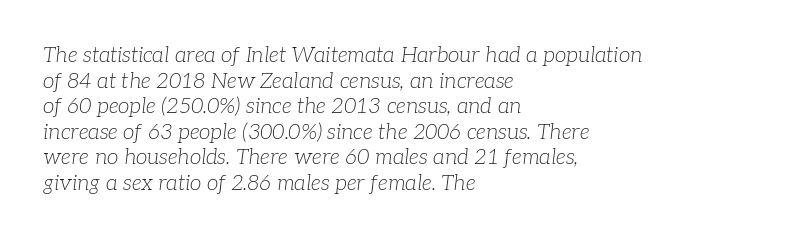
{"italic": "yes", "lean": "right", "slant_degrees": 7, "bold": "no", "underline": "no", "align": "left", "line_spacing_ratio": 1.22, "letter_spacing": "normal", "letter_spacing_em": 0.0, "glyph_px": 21}
